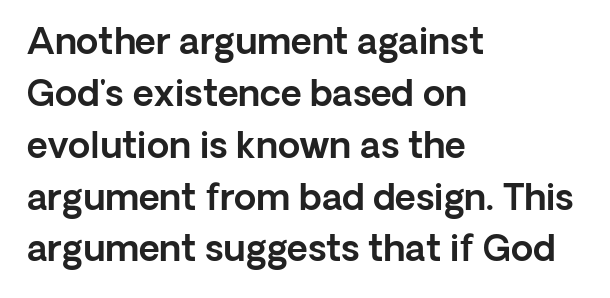
Q: Is the text italic (slanted)? A: No, it is upright.
Q: Is the typeface a serif or a sans-serif typeface? A: Sans-serif.
Q: Is the text underlined? A: No.
Q: How is the paragraph aligned? A: Left-aligned.
Q: Is the spacing between letters normal or unusually wide? A: Normal.
Q: Is the spacing between lines tight, normal or loose? A: Normal.
Q: Width (condensed, normal, or wide)? A: Normal.
Q: x-height? A: Medium.
Q: Monospaced? A: No.
